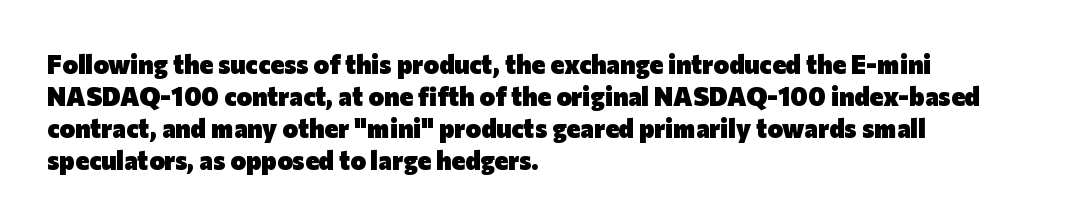
Alignment: flush left. A clean baseline with only descenders dipping below it. Vertical strokes here are truly vertical. Every letter is thick-stroked: bold, no question. A typesetter would call this zero additional tracking.
